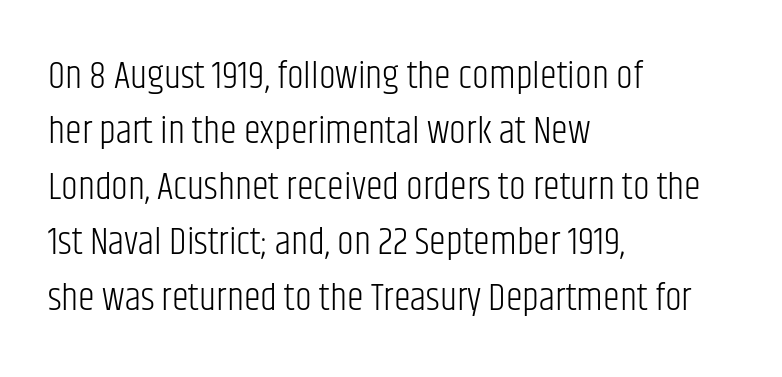
The image shows 38 px light, condensed sans-serif type, upright; set left-aligned, normal line spacing (1.46x), normal letter spacing, not underlined; low stroke contrast and a large x-height.
